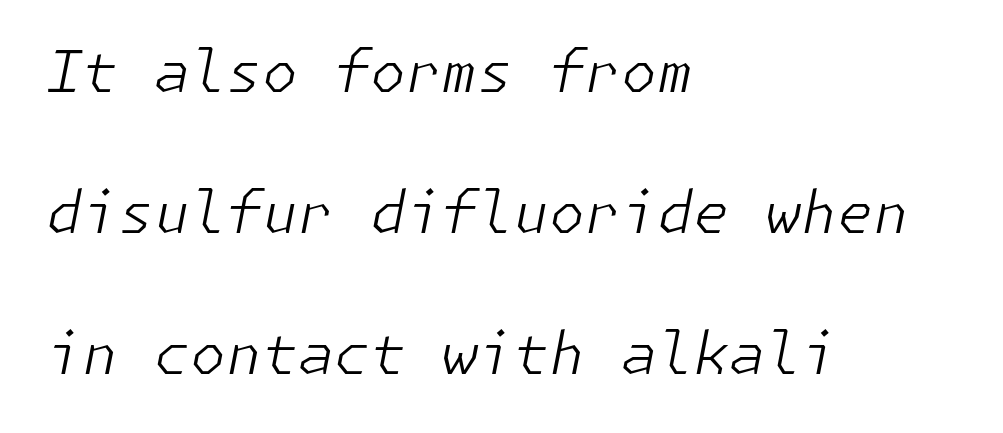
The image shows 58 px light type, italic (leaning right); set left-aligned, loose line spacing (2.43x), normal letter spacing, not underlined; low stroke contrast and a medium x-height.
